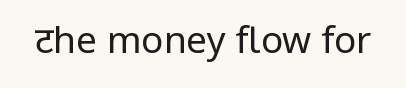
Weight: not bold — regular or lighter. Here the designer chose a conventional face with non-uniform glyph widths. The passage shown is typeset with a sans-serif family. The glyphs are unaccompanied by any horizontal stroke below them. The typography opts for an upright posture over an oblique one. Honestly, the letter spacing is just normal — you wouldn't notice it.
